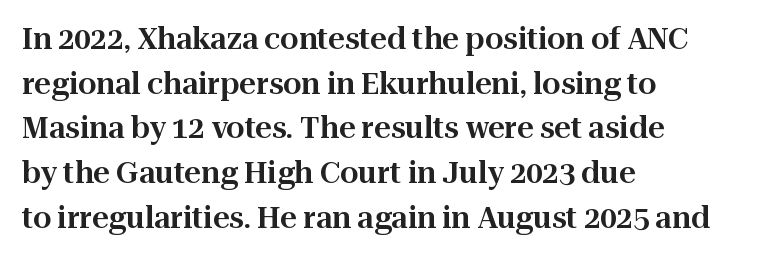
Clear beneath every line of the passage. The paragraph shown leans on its left margin. Small tapered or slab feet sit at the stroke ends, so this counts as serif. A typesetter would call this proportional, since set widths differ per character. A typesetter would call this leading conventional body-copy spacing. The rendering keeps characters at their native spacing.
